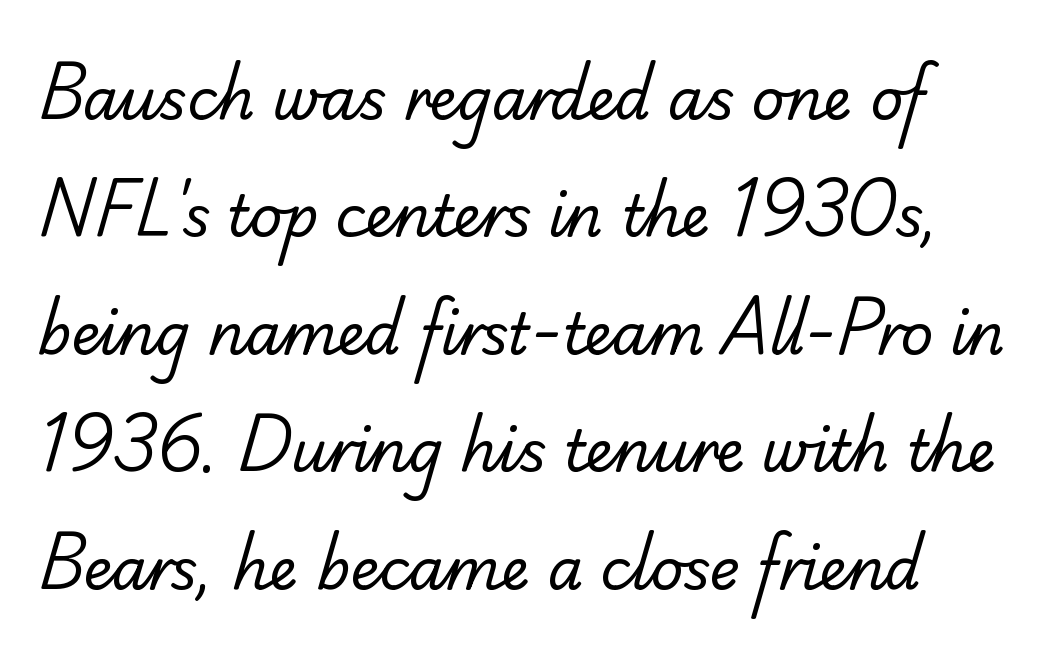
The image shows 57 px regular-weight sans-serif type; set left-aligned, loose line spacing (2.06x), normal letter spacing, not underlined; low stroke contrast and a small x-height.
